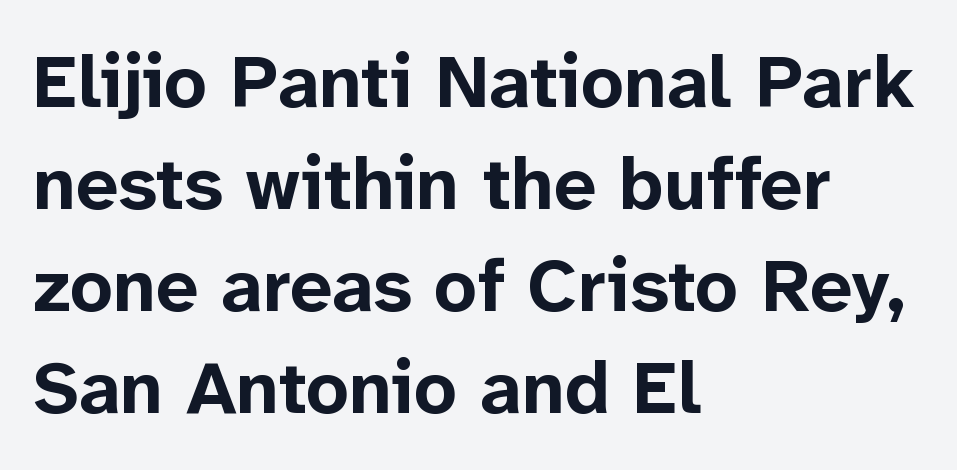
{"serif": "no", "italic": "no", "bold": "yes", "weight": "bold", "width": "normal", "stroke_contrast": "low", "x_height": "medium", "monospaced": "no", "underline": "no", "align": "left", "line_spacing": "normal", "line_spacing_ratio": 1.36, "letter_spacing": "normal", "letter_spacing_em": 0.0, "glyph_px": 75}
